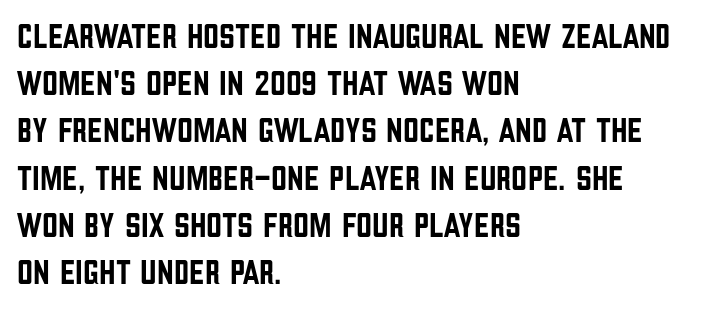
Q: Is the text italic (slanted)? A: No, it is upright.
Q: Is the typeface a serif or a sans-serif typeface? A: Sans-serif.
Q: Is the text underlined? A: No.
Q: How is the paragraph aligned? A: Left-aligned.
Q: Is the spacing between letters normal or unusually wide? A: Normal.
Q: Is the spacing between lines tight, normal or loose? A: Normal.
Q: Width (condensed, normal, or wide)? A: Condensed.
Q: Stroke contrast? A: Low.
Q: x-height? A: Large.
Q: Monospaced? A: No.
